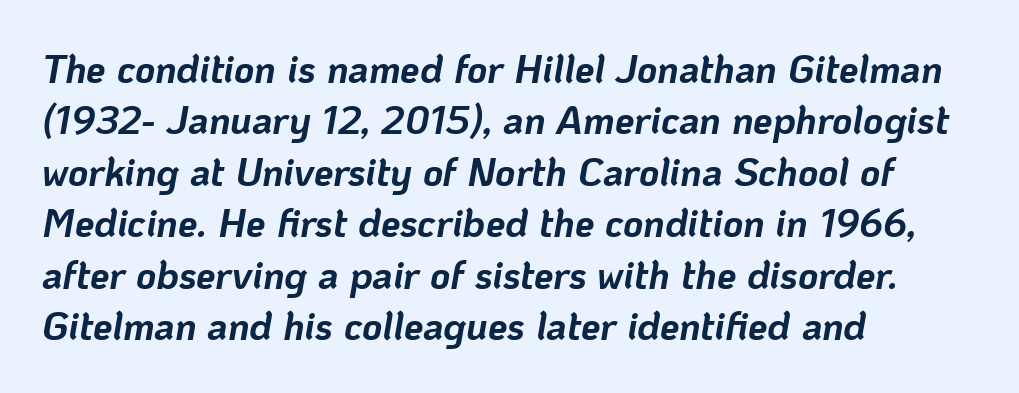
The image shows 39 px bold type, italic (leaning right); set left-aligned, normal line spacing (1.32x), normal letter spacing, not underlined; low stroke contrast and a medium x-height.
